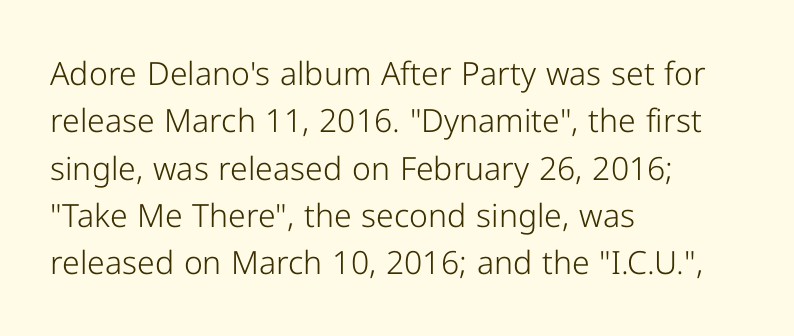
{"serif": "no", "italic": "no", "bold": "no", "weight": "light", "width": "normal", "stroke_contrast": "low", "x_height": "medium", "monospaced": "no", "underline": "no", "align": "left", "line_spacing": "normal", "line_spacing_ratio": 1.48, "letter_spacing": "normal", "letter_spacing_em": 0.0, "glyph_px": 32}
